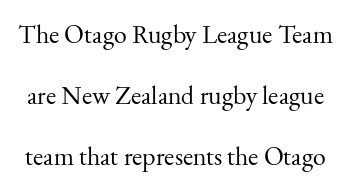
No italicization has been applied; the sample stays upright. Clear beneath every line of the passage. A light-to-regular cut is what we see here. Baseline-to-baseline distance is far greater than the letter height. Caption: standard tracking, unaltered.
